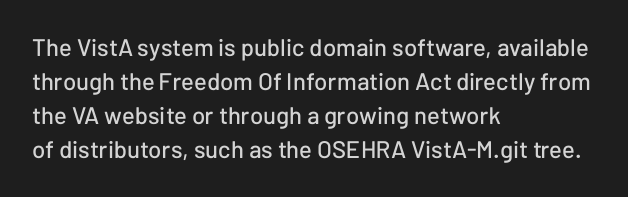
The image shows 24 px text type, upright; set left-aligned, normal line spacing (1.41x), normal letter spacing, not underlined.
